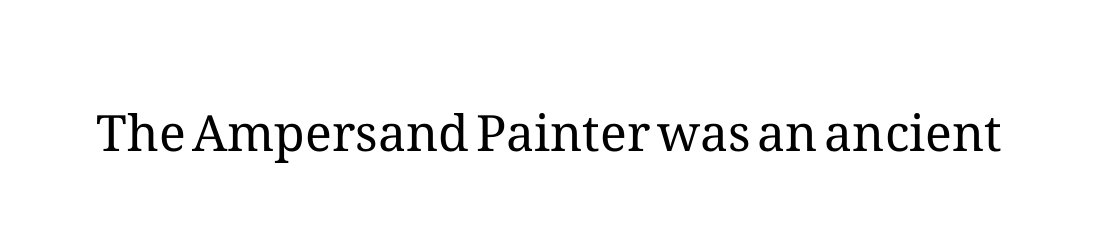
{"italic": "no", "bold": "no", "weight": "regular", "width": "normal", "stroke_contrast": "medium", "x_height": "medium", "monospaced": "no", "underline": "no", "letter_spacing": "normal", "letter_spacing_em": 0.0, "glyph_px": 50}
